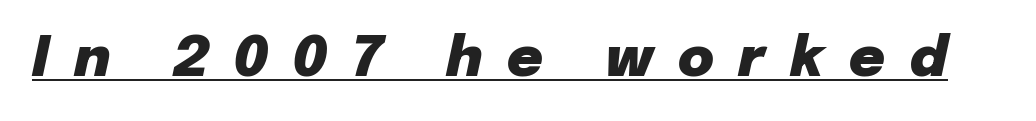
The image shows 55 px heavy type, italic (leaning right); set unusually wide letter spacing (+0.45 em), underlined; low stroke contrast and a medium x-height.
